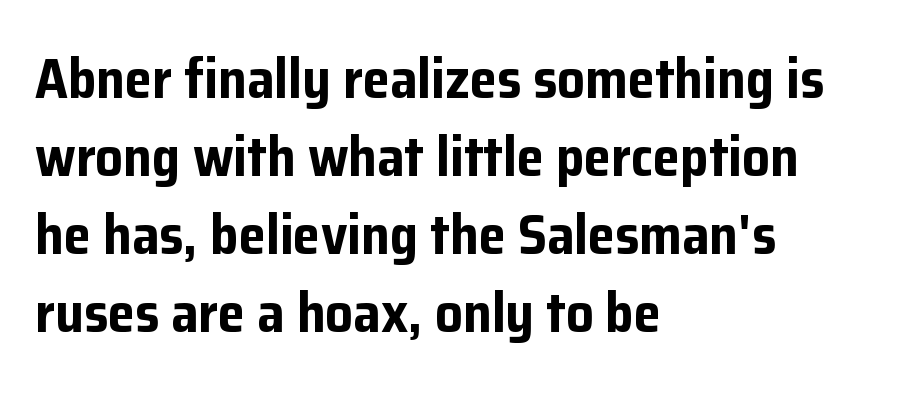
Each letter's strokes conclude bluntly, with no projecting serifs. Unmarked baselines from the first word to the last. Vertically, the passage feels balanced, rows spaced as you'd expect. In terms of letterspacing, this is plain default setting. Compared with a centered layout, this one pins lines to the left instead. The passage shown is typed in a proportional face where columns would drift.
